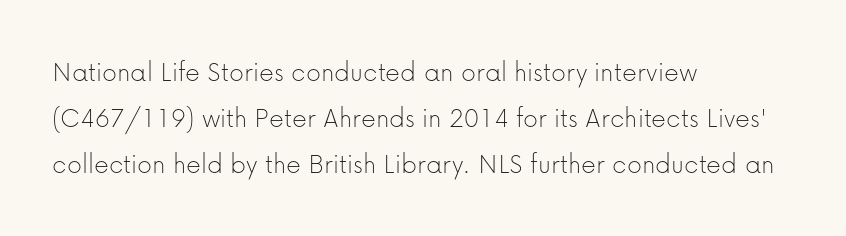
There is no visible air inserted between adjacent glyphs. Short and long lines alike share a common starting point at left. It's the straight-up-and-down kind of type. Stems here are at most as thick as an everyday book face. Stroke terminals: plain, sans-serif.
